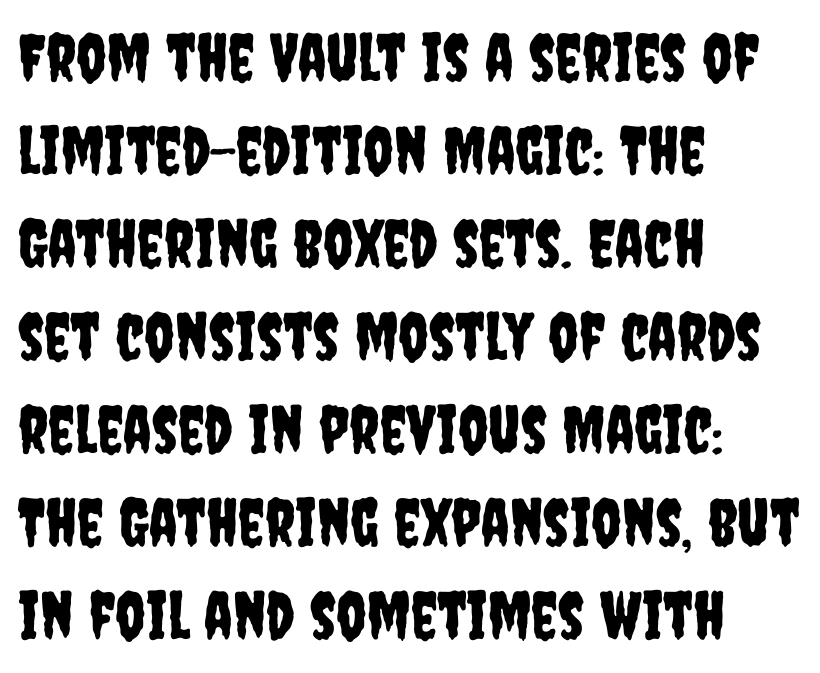
Q: Is the text italic (slanted)? A: No, it is upright.
Q: Is the typeface a serif or a sans-serif typeface? A: Sans-serif.
Q: Is the text underlined? A: No.
Q: How is the paragraph aligned? A: Left-aligned.
Q: Is the spacing between letters normal or unusually wide? A: Normal.
Q: Is the spacing between lines tight, normal or loose? A: Normal.
Q: Width (condensed, normal, or wide)? A: Condensed.
Q: Stroke contrast? A: Low.
Q: x-height? A: Large.
Q: Monospaced? A: No.
